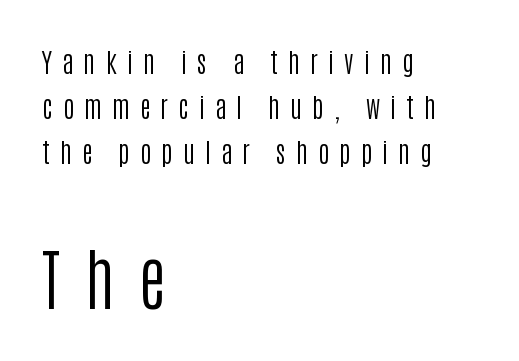
Q: Is the text bold? A: No.
Q: Is the text italic (slanted)? A: No, it is upright.
Q: Is the typeface a serif or a sans-serif typeface? A: Sans-serif.
Q: Is the text underlined? A: No.
Q: How is the paragraph aligned? A: Left-aligned.
Q: Is the spacing between letters normal or unusually wide? A: Unusually wide.
Q: Is the spacing between lines tight, normal or loose? A: Normal.
Q: Which block of text is set in a larger size, the first (top) or the second (bottom)? A: The second (bottom) one.
Q: Width (condensed, normal, or wide)? A: Condensed.
Q: Stroke contrast? A: Low.
Q: x-height? A: Large.
Q: Monospaced? A: No.
